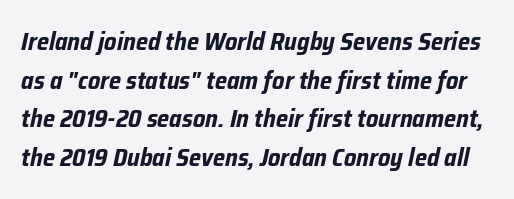
Vertical spacing — default. This sample uses an oblique cut, with every glyph tilted off the vertical. Summary of weight: heavy, a full bold. The specimen omits any rule beneath the text block's lines. Short note: letters normally spaced.
